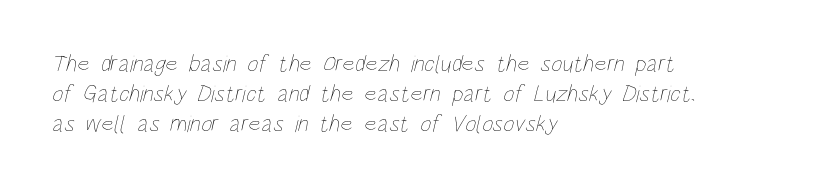
{"bold": "no", "underline": "no", "align": "left", "line_spacing_ratio": 1.24, "letter_spacing": "normal", "letter_spacing_em": 0.0, "glyph_px": 24}
